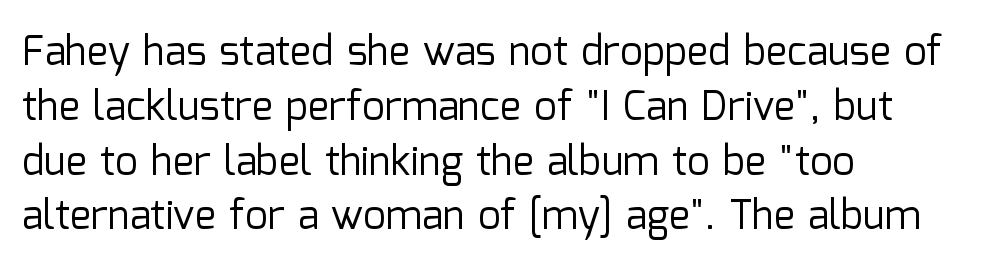
{"serif": "no", "italic": "no", "bold": "no", "weight": "regular", "width": "normal", "stroke_contrast": "low", "x_height": "medium", "monospaced": "no", "underline": "no", "align": "left", "line_spacing": "normal", "line_spacing_ratio": 1.37, "letter_spacing": "normal", "letter_spacing_em": 0.0, "glyph_px": 40}
